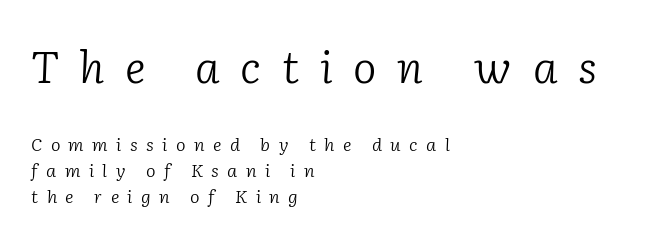
The image shows 44 px light serif type, italic (leaning right); set left-aligned, normal line spacing (1.43x), unusually wide letter spacing (+0.47 em), not underlined; the first (top) block is 2.44x larger; low stroke contrast and a medium x-height.
